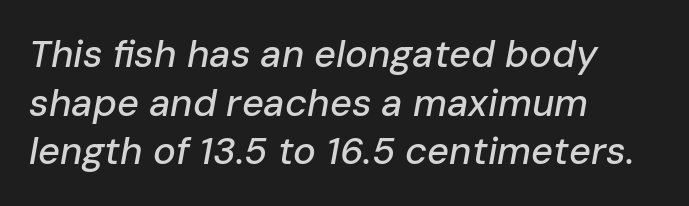
{"italic": "yes", "lean": "right", "slant_degrees": 10, "width": "normal", "stroke_contrast": "low", "x_height": "medium", "monospaced": "no", "underline": "no", "align": "left", "line_spacing": "normal", "line_spacing_ratio": 1.28, "letter_spacing": "normal", "letter_spacing_em": 0.0, "glyph_px": 38}
